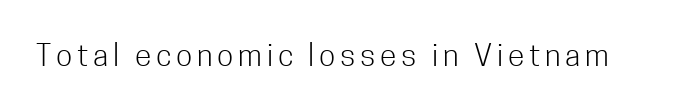
{"serif": "no", "italic": "no", "bold": "no", "weight": "light", "width": "condensed", "stroke_contrast": "low", "x_height": "medium", "monospaced": "no", "underline": "no", "glyph_px": 30}
